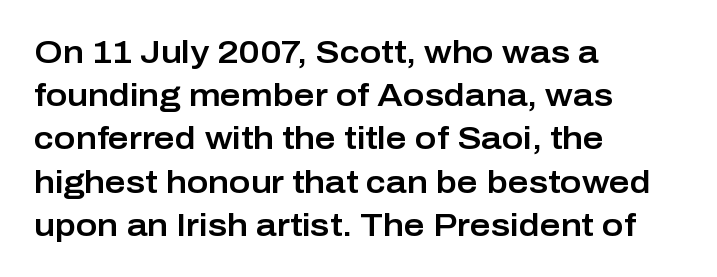
Quick note: underline off. Proportional: the letters do not fall into vertical columns. Leftover space on each line is placed entirely after the last word. These lines are composed in type without serifs.
